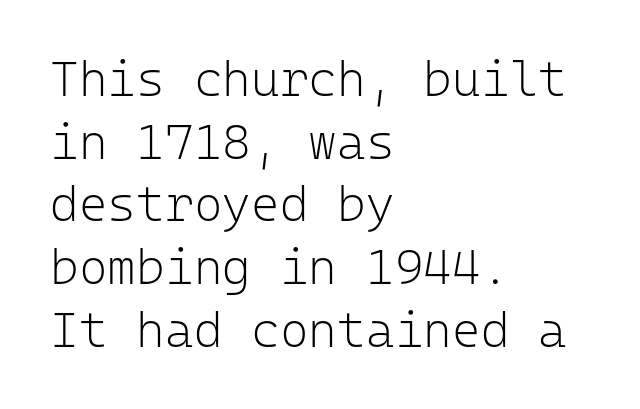
Q: Is the text bold? A: No.
Q: Is the text italic (slanted)? A: No, it is upright.
Q: Is the typeface a serif or a sans-serif typeface? A: Sans-serif.
Q: Is the text underlined? A: No.
Q: How is the paragraph aligned? A: Left-aligned.
Q: Is the spacing between letters normal or unusually wide? A: Normal.
Q: Is the spacing between lines tight, normal or loose? A: Normal.
Q: Width (condensed, normal, or wide)? A: Normal.
Q: Stroke contrast? A: Low.
Q: x-height? A: Medium.
Q: Monospaced? A: Yes.
